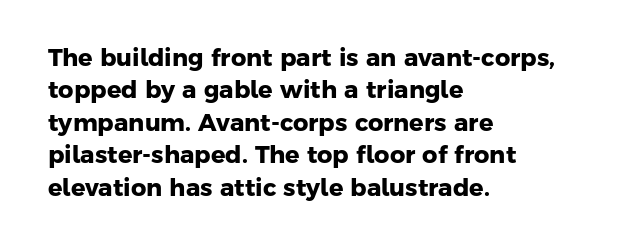
The image shows 24 px bold type; set left-aligned, normal line spacing (1.35x), normal letter spacing, not underlined.
